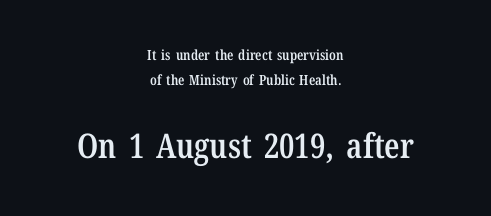
Q: Is the text bold? A: Semi-bold.
Q: Is the text italic (slanted)? A: No, it is upright.
Q: Is the typeface a serif or a sans-serif typeface? A: Serif.
Q: Is the text underlined? A: No.
Q: How is the paragraph aligned? A: Centered.
Q: Is the spacing between letters normal or unusually wide? A: Normal.
Q: Which block of text is set in a larger size, the first (top) or the second (bottom)? A: The second (bottom) one.
Q: Width (condensed, normal, or wide)? A: Condensed.
Q: Stroke contrast? A: Low.
Q: x-height? A: Medium.
Q: Monospaced? A: No.
